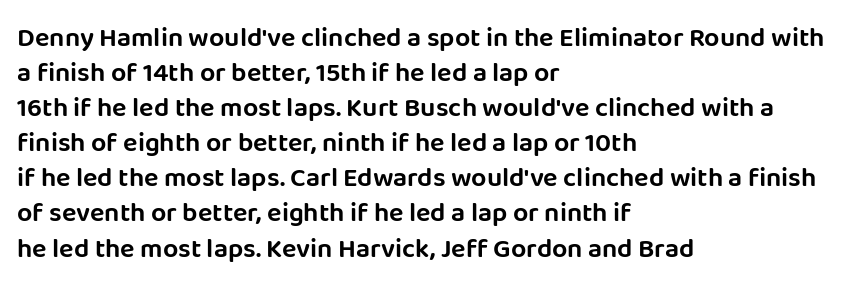
{"italic": "no", "underline": "no", "align": "left", "line_spacing": "normal", "line_spacing_ratio": 1.3, "letter_spacing": "normal", "letter_spacing_em": 0.0, "glyph_px": 27}
